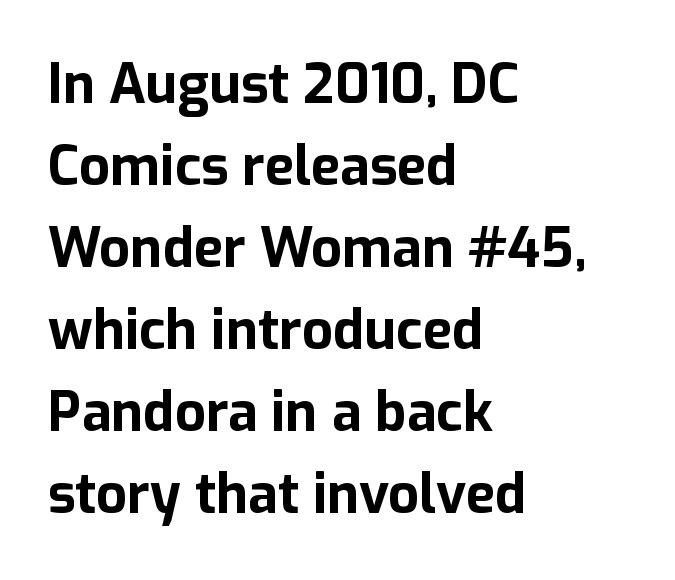
{"serif": "no", "italic": "no", "bold": "yes", "weight": "bold", "width": "normal", "stroke_contrast": "low", "x_height": "medium", "monospaced": "no", "underline": "no", "align": "left", "line_spacing": "normal", "line_spacing_ratio": 1.52, "letter_spacing": "normal", "letter_spacing_em": 0.0, "glyph_px": 54}
